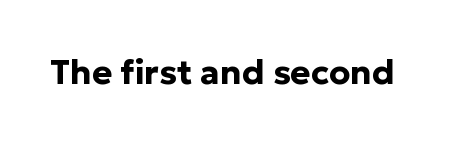
The image shows 34 px bold sans-serif type, upright; set normal letter spacing, not underlined; low stroke contrast and a medium x-height.
